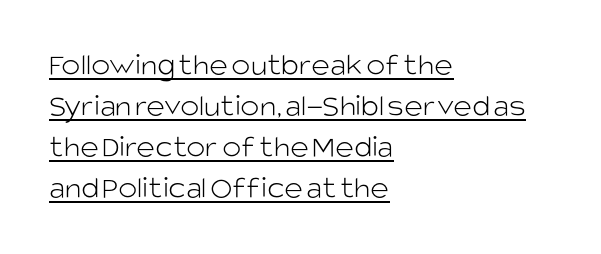
{"serif": "no", "italic": "no", "bold": "no", "weight": "light", "width": "normal", "stroke_contrast": "low", "x_height": "large", "monospaced": "no", "underline": "yes", "align": "left", "line_spacing": "normal", "line_spacing_ratio": 1.28, "letter_spacing": "normal", "letter_spacing_em": 0.0, "glyph_px": 32}
